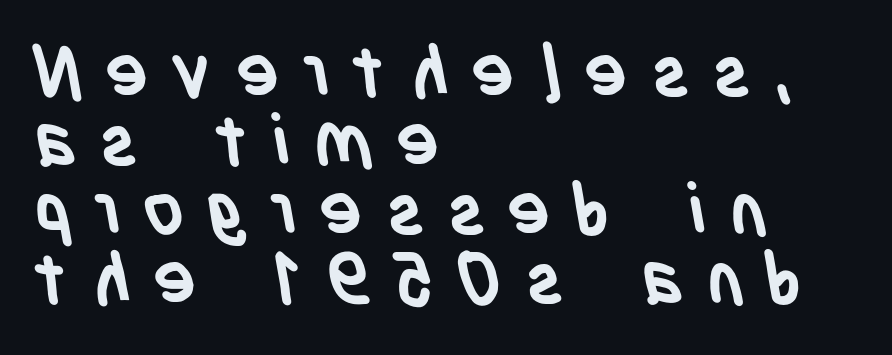
Here the designer chose a conventional face with non-uniform glyph widths. The compositor pushed each line to the left boundary. The designer went with a sans here, leaving each stem footless. Descender tails drop into unmarked territory. This sample uses expanded letter spacing, leaving extra air between glyphs. The glyphs have the mass of a bold cut.
